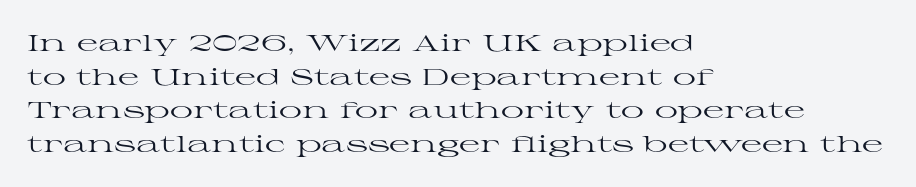
The image shows 23 px text type, upright; set left-aligned, normal line spacing (1.46x), normal letter spacing, not underlined.
